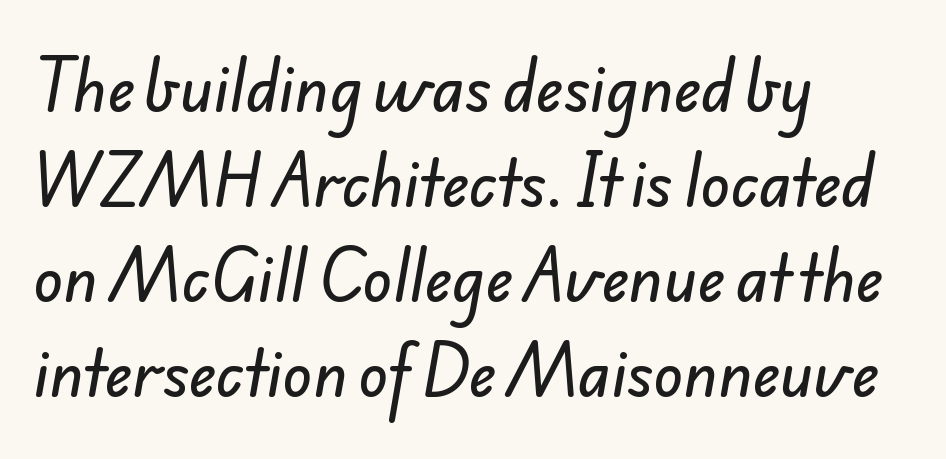
The image shows 61 px sans-serif type; set left-aligned, normal line spacing (1.56x), normal letter spacing, not underlined; low stroke contrast and a small x-height.
